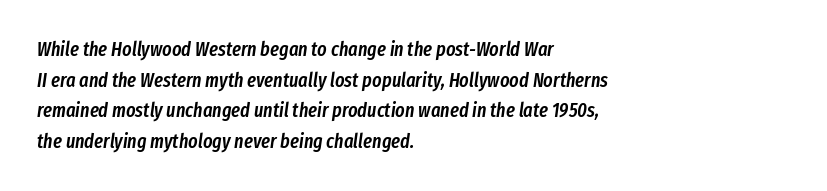
{"italic": "yes", "lean": "right", "slant_degrees": 8, "bold": "semi", "underline": "no", "align": "left", "line_spacing": "normal", "line_spacing_ratio": 1.53, "letter_spacing": "normal", "letter_spacing_em": 0.0, "glyph_px": 20}
